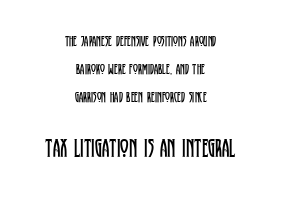
{"italic": "no", "bold": "no", "underline": "no", "align": "center", "line_spacing_ratio": 1.86, "letter_spacing": "normal", "letter_spacing_em": 0.0, "larger_block": "second", "size_ratio": 1.73, "glyph_px": 26}
